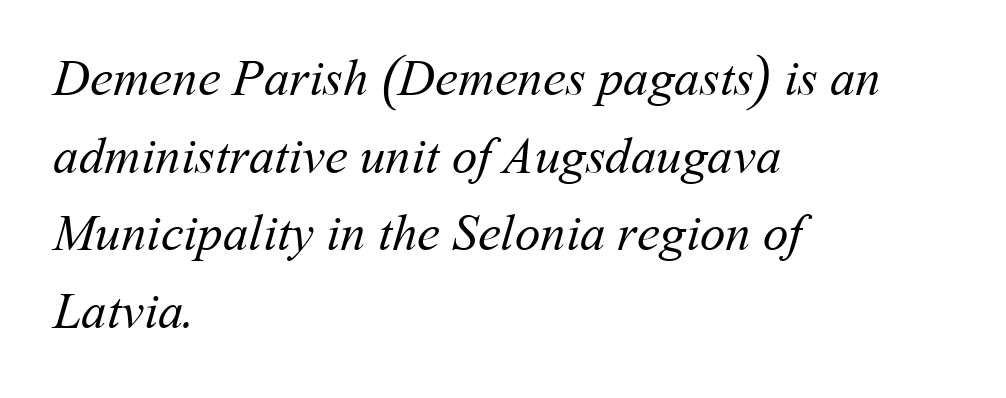
The image shows 51 px regular-weight type; set left-aligned, normal line spacing (1.52x), normal letter spacing, not underlined; medium stroke contrast and a medium x-height.
